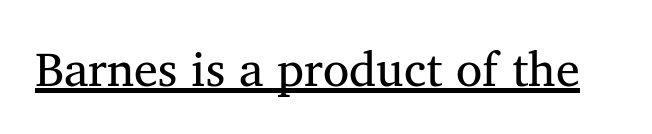
The image shows 48 px regular-weight serif type; set normal letter spacing, underlined; medium stroke contrast and a medium x-height.
